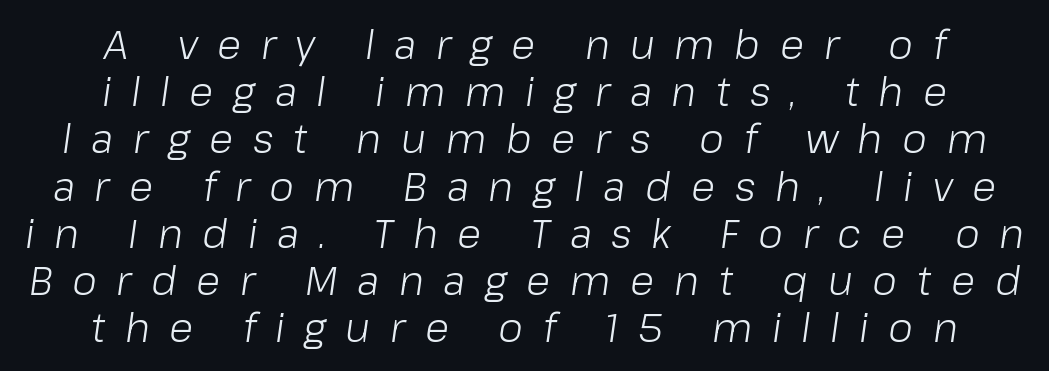
{"italic": "yes", "lean": "right", "slant_degrees": 8, "bold": "no", "weight": "light", "width": "normal", "stroke_contrast": "low", "x_height": "medium", "monospaced": "no", "underline": "no", "align": "center", "line_spacing_ratio": 1.18, "letter_spacing": "wide", "letter_spacing_em": 0.49, "glyph_px": 40}
